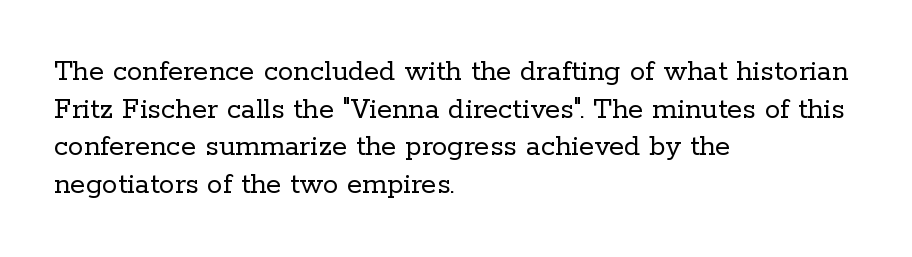
The image shows 31 px regular-weight serif type, upright; set left-aligned, line spacing 1.21x, normal letter spacing, not underlined; low stroke contrast and a medium x-height.
